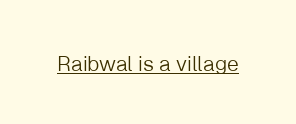
Q: Is the text bold? A: No.
Q: Is the text italic (slanted)? A: No, it is upright.
Q: Is the text underlined? A: Yes.
Q: Is the spacing between letters normal or unusually wide? A: Normal.
